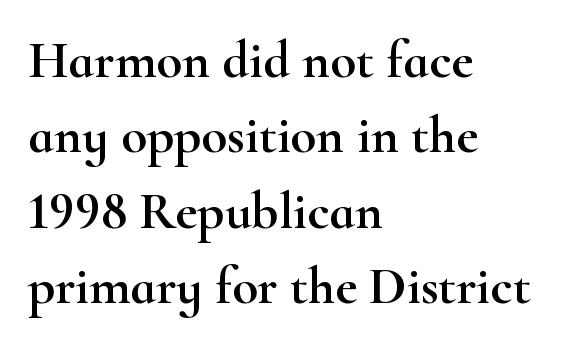
Lines of text with bare space underneath. A roman cut, with each character standing at attention. Caption: standard tracking, unaltered. Character widths vary here, with narrow letters taking less room than wide ones. Typeset ragged right — the left edge is the straight one. Baseline-to-baseline distance is the conventional proportion of letter height.
